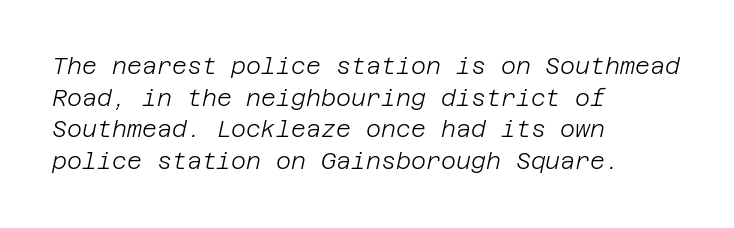
{"italic": "yes", "lean": "right", "slant_degrees": 12, "bold": "no", "underline": "no", "align": "left", "line_spacing": "normal", "line_spacing_ratio": 1.38, "letter_spacing": "normal", "letter_spacing_em": 0.0, "glyph_px": 23}
